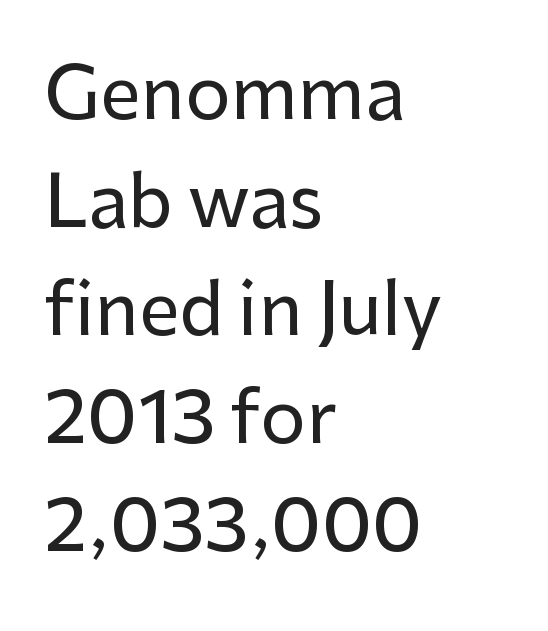
{"serif": "no", "italic": "no", "width": "normal", "stroke_contrast": "low", "x_height": "medium", "monospaced": "no", "underline": "no", "align": "left", "line_spacing": "normal", "line_spacing_ratio": 1.5, "letter_spacing": "normal", "letter_spacing_em": 0.0, "glyph_px": 72}
